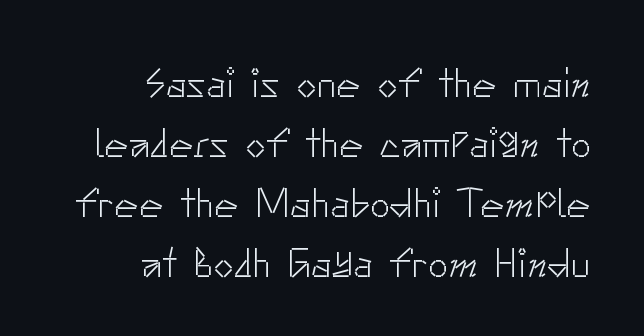
{"serif": "no", "italic": "no", "bold": "no", "weight": "light", "width": "normal", "stroke_contrast": "low", "x_height": "small", "monospaced": "no", "underline": "no", "align": "right", "line_spacing": "normal", "line_spacing_ratio": 1.46, "letter_spacing": "normal", "letter_spacing_em": 0.0, "glyph_px": 41}
